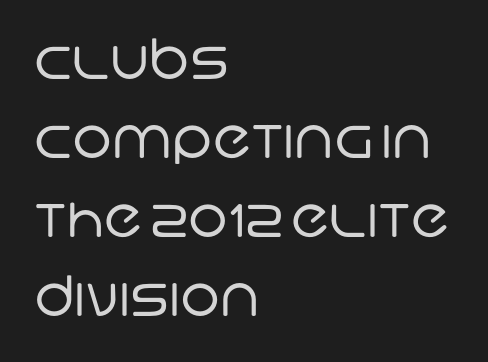
{"serif": "no", "bold": "no", "weight": "regular", "width": "normal", "stroke_contrast": "low", "x_height": "large", "monospaced": "no", "underline": "no", "align": "left", "line_spacing": "normal", "line_spacing_ratio": 1.41, "letter_spacing": "normal", "letter_spacing_em": 0.0, "glyph_px": 56}
